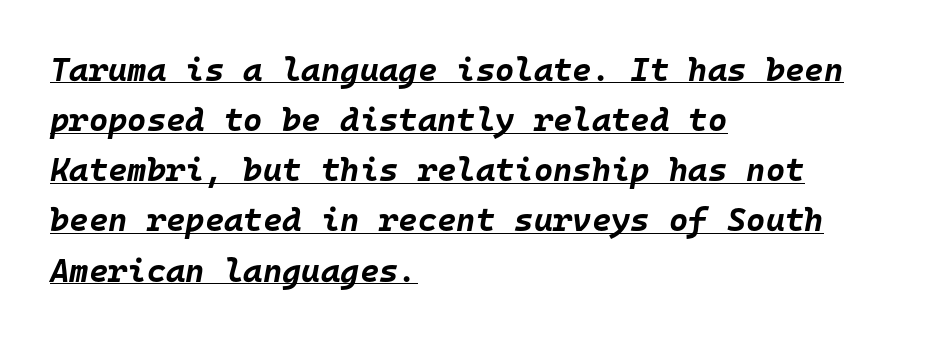
Teacher's note: observe the even left margin — that is flush-left alignment. Vertical spacing — default. Is this a fixed-width face? Yes — each glyph sits in an identical cell. The passage shown is underscored from start to finish. Rendered with sloped, italic letterforms. Look at the stroke-to-counter ratio: heavy, a bold.
